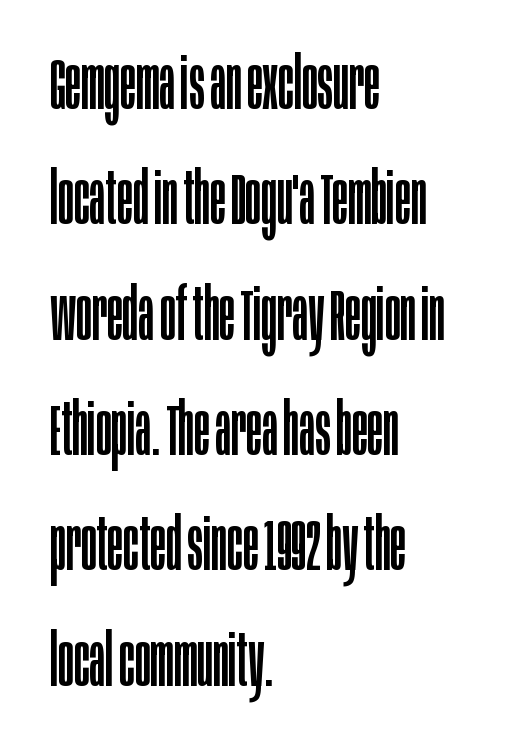
Horizontal alignment here is leftward, the default for most running prose. Is there much room between lines? A standard amount, neither cramped nor airy. Compared with typical body copy, the letter spacing here is the same. Counters stay open thanks to moderate or lighter strokes. The typeface chosen for these lines omits serifs. Spacing verdict: proportional, widths tailored to each character.
